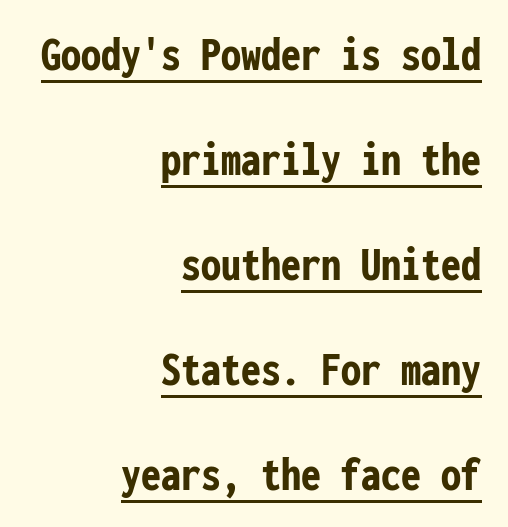
The type is set solid horizontally, with unmodified tracking. You'd pick this weight for a headline — it's a proper bold. Underline: present. A typesetter would call this leading open, well beyond the default.
